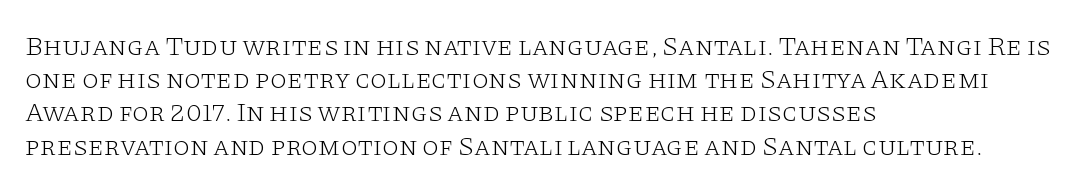
Q: Is the text bold? A: No.
Q: Is the text italic (slanted)? A: No, it is upright.
Q: Is the text underlined? A: No.
Q: How is the paragraph aligned? A: Left-aligned.
Q: Is the spacing between letters normal or unusually wide? A: Normal.
